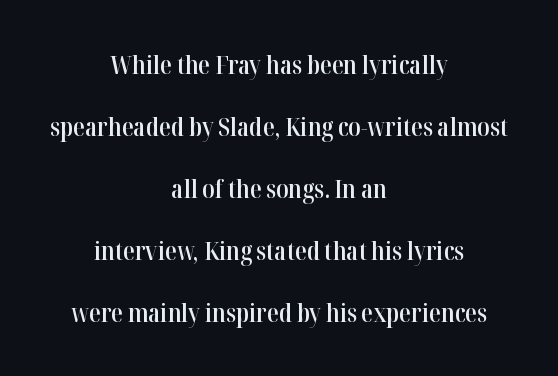
Q: Is the text bold? A: Semi-bold.
Q: Is the text italic (slanted)? A: No, it is upright.
Q: Is the text underlined? A: No.
Q: How is the paragraph aligned? A: Centered.
Q: Is the spacing between letters normal or unusually wide? A: Normal.
Q: Is the spacing between lines tight, normal or loose? A: Loose.
